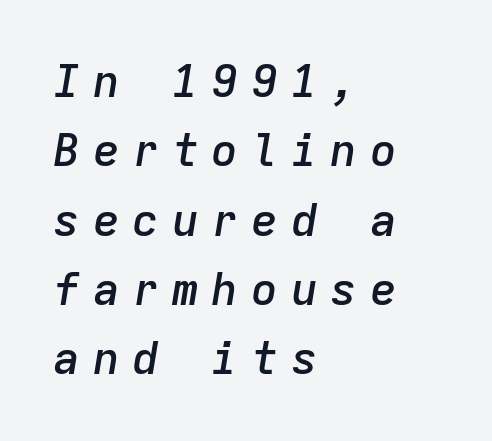
Caption: multi-line text, flush left, ragged right. Compared with typical body copy, the letter spacing here is much looser. A clean baseline with only descenders dipping below it. Leading matches the norm, producing a regular column. There's an unmistakable incline to the writing here. Caption: semibold face, moderately heavy strokes.
